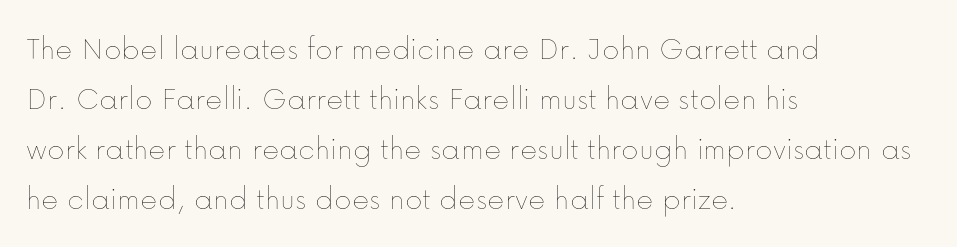
{"italic": "no", "bold": "no", "weight": "thin", "width": "normal", "stroke_contrast": "low", "x_height": "medium", "monospaced": "no", "underline": "no", "align": "left", "line_spacing": "normal", "line_spacing_ratio": 1.52, "letter_spacing": "normal", "letter_spacing_em": 0.0, "glyph_px": 33}
